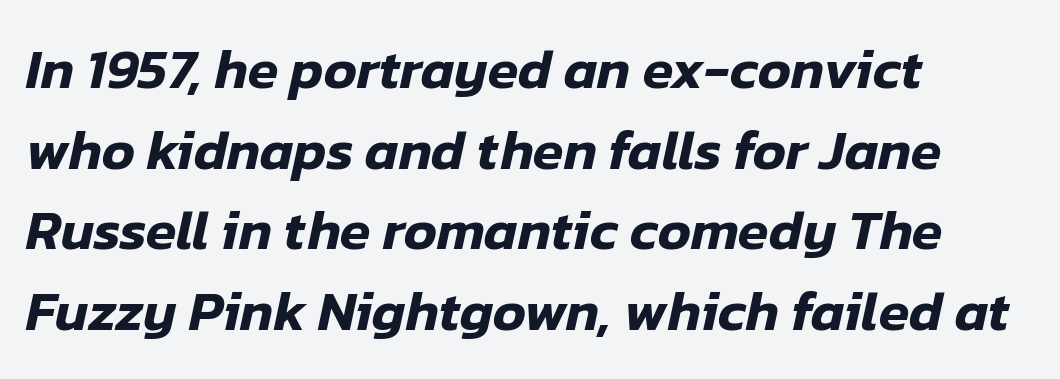
Q: Is the text italic (slanted)? A: Yes, it leans right by about 12 degrees.
Q: Is the text underlined? A: No.
Q: How is the paragraph aligned? A: Left-aligned.
Q: Is the spacing between letters normal or unusually wide? A: Normal.
Q: Is the spacing between lines tight, normal or loose? A: Normal.
Q: Width (condensed, normal, or wide)? A: Normal.
Q: Stroke contrast? A: Low.
Q: x-height? A: Medium.
Q: Monospaced? A: No.
